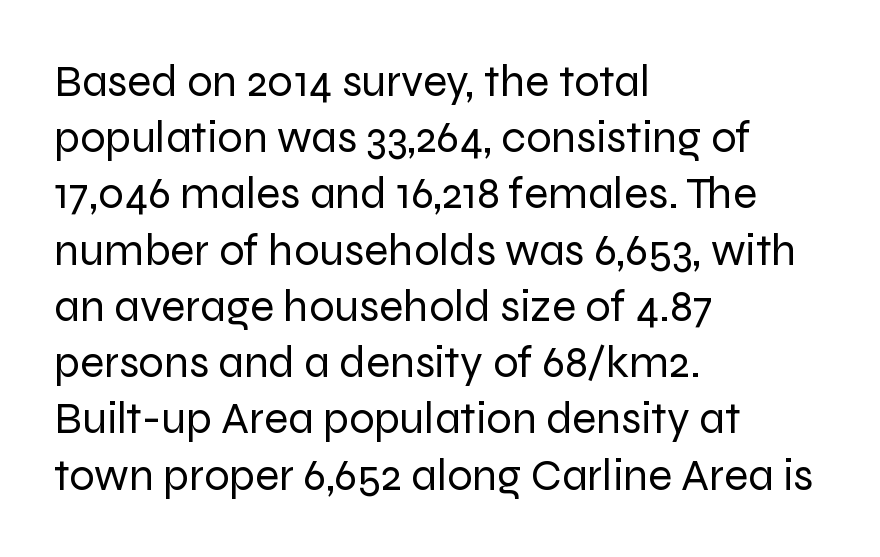
Q: Is the text bold? A: No.
Q: Is the text italic (slanted)? A: No, it is upright.
Q: Is the typeface a serif or a sans-serif typeface? A: Sans-serif.
Q: Is the text underlined? A: No.
Q: How is the paragraph aligned? A: Left-aligned.
Q: Is the spacing between letters normal or unusually wide? A: Normal.
Q: Is the spacing between lines tight, normal or loose? A: Normal.
Q: Width (condensed, normal, or wide)? A: Normal.
Q: Stroke contrast? A: Low.
Q: x-height? A: Medium.
Q: Monospaced? A: No.
